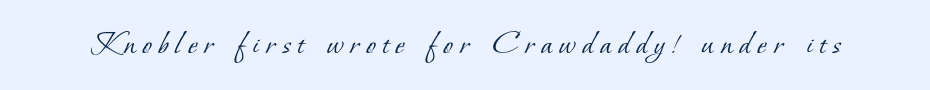
Has an underline been added? It has not. Is this a heavy cut? Hardly; it is regular or lighter. Classification — serif. The letters advance in unequal steps, a hallmark of proportional type. Loose tracking; the words dissolve into strings of separated letters.
